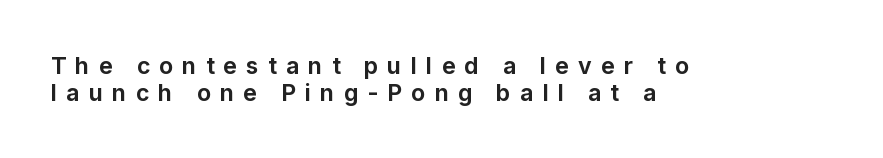
Strokes here are thick enough to call this a true bold. The typesetter chose a ragged-right arrangement here. Plain, unruled lines of type. These lines were composed using upright roman letters. Substantial extra tracking has been applied to these lines.
